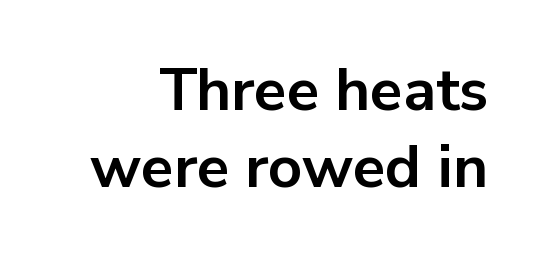
{"serif": "no", "italic": "no", "bold": "yes", "weight": "bold", "width": "normal", "stroke_contrast": "low", "x_height": "medium", "monospaced": "no", "underline": "no", "line_spacing": "normal", "line_spacing_ratio": 1.29, "letter_spacing": "normal", "letter_spacing_em": 0.0, "glyph_px": 60}
